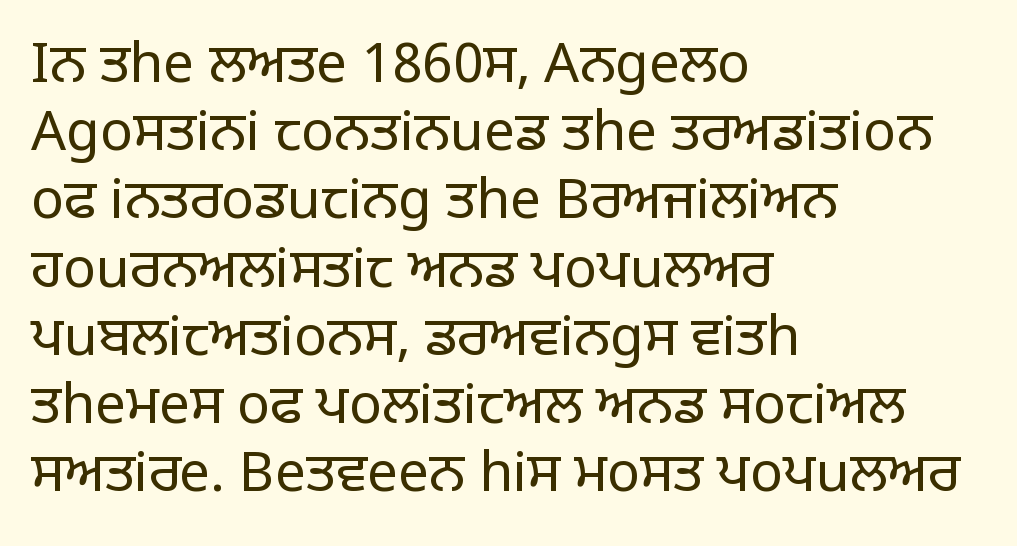
{"serif": "no", "italic": "no", "bold": "no", "weight": "regular", "width": "normal", "stroke_contrast": "low", "x_height": "large", "monospaced": "no", "underline": "no", "align": "left", "line_spacing_ratio": 1.24, "letter_spacing": "normal", "letter_spacing_em": 0.0, "glyph_px": 55}
